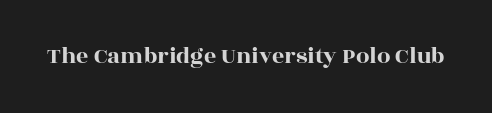
The image shows 24 px text type, upright; set normal letter spacing, not underlined.
